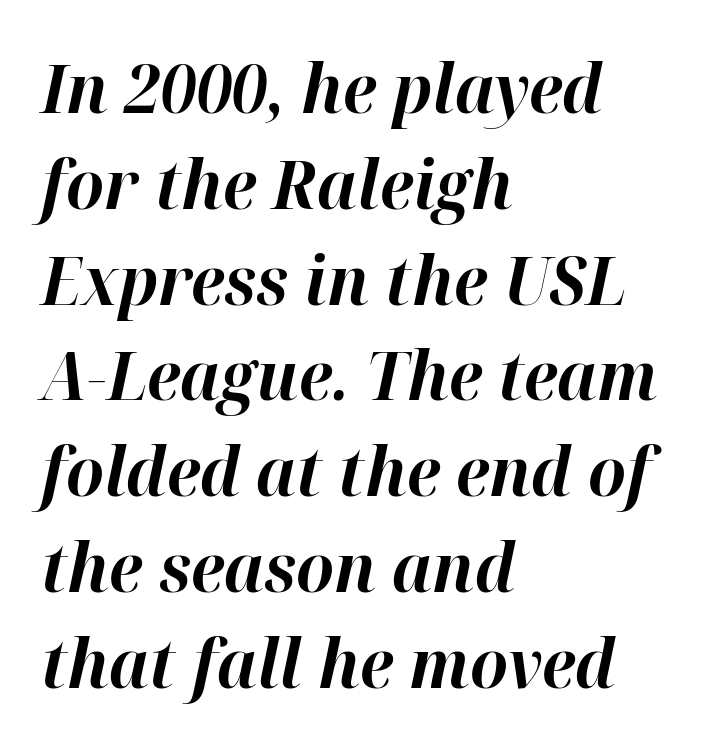
The image shows 67 px bold type, italic (leaning right); set left-aligned, normal line spacing (1.43x), normal letter spacing, not underlined; high stroke contrast and a medium x-height.
